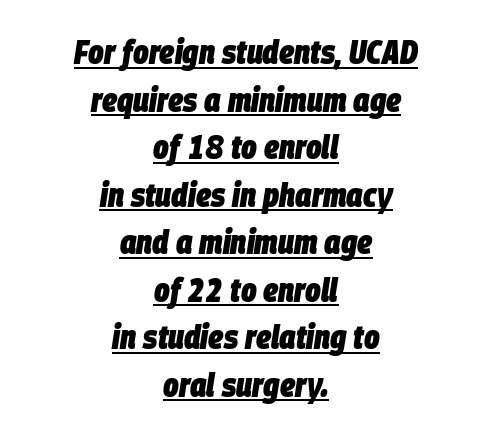
The image shows 33 px heavy, condensed type, italic (leaning right); set centered, normal line spacing (1.44x), normal letter spacing, underlined; low stroke contrast and a large x-height.
